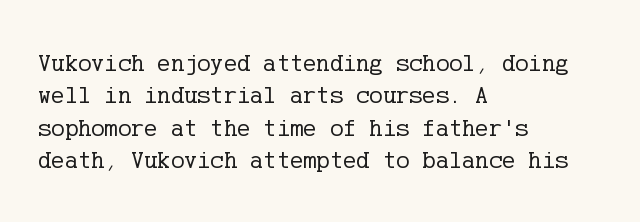
Q: Is the text bold? A: No.
Q: Is the text italic (slanted)? A: No, it is upright.
Q: Is the text underlined? A: No.
Q: How is the paragraph aligned? A: Left-aligned.
Q: Is the spacing between letters normal or unusually wide? A: Normal.
Q: Is the spacing between lines tight, normal or loose? A: Normal.
